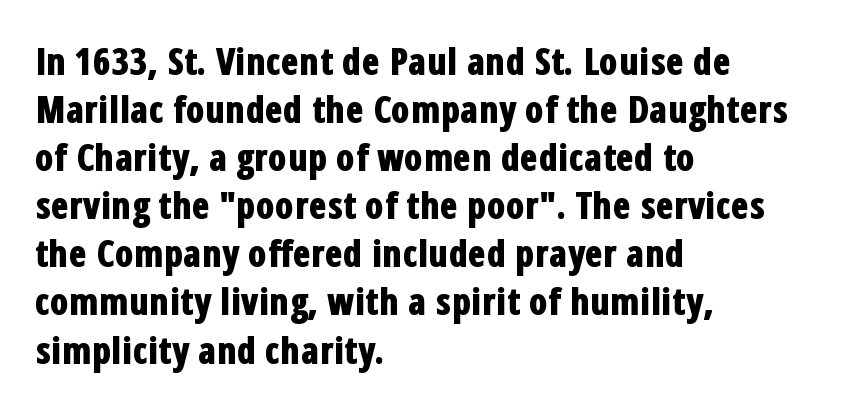
{"serif": "no", "italic": "no", "bold": "yes", "weight": "bold", "width": "condensed", "stroke_contrast": "low", "x_height": "medium", "monospaced": "no", "underline": "no", "align": "left", "line_spacing": "normal", "line_spacing_ratio": 1.3, "letter_spacing": "normal", "letter_spacing_em": 0.0, "glyph_px": 37}
